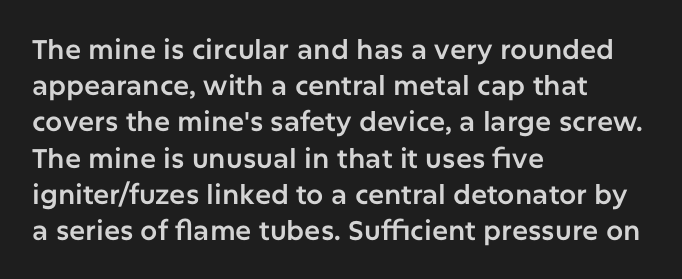
Q: Is the text italic (slanted)? A: No, it is upright.
Q: Is the text underlined? A: No.
Q: How is the paragraph aligned? A: Left-aligned.
Q: Is the spacing between letters normal or unusually wide? A: Normal.
Q: Is the spacing between lines tight, normal or loose? A: Normal.
